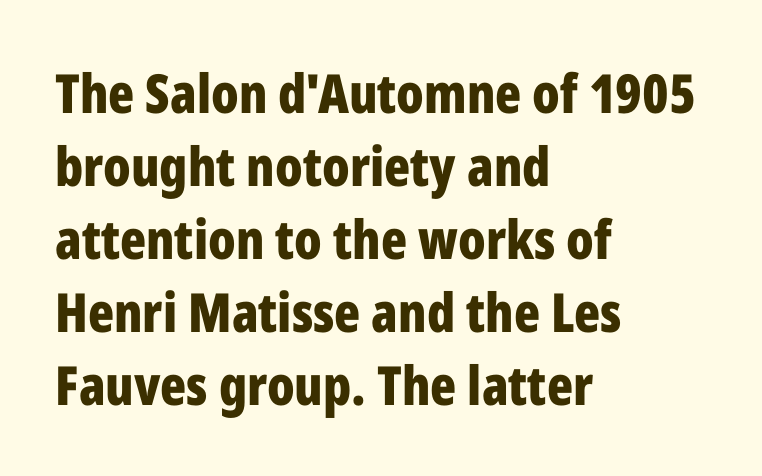
The image shows 54 px bold, condensed sans-serif type, upright; set left-aligned, normal line spacing (1.35x), normal letter spacing, not underlined; low stroke contrast and a medium x-height.
